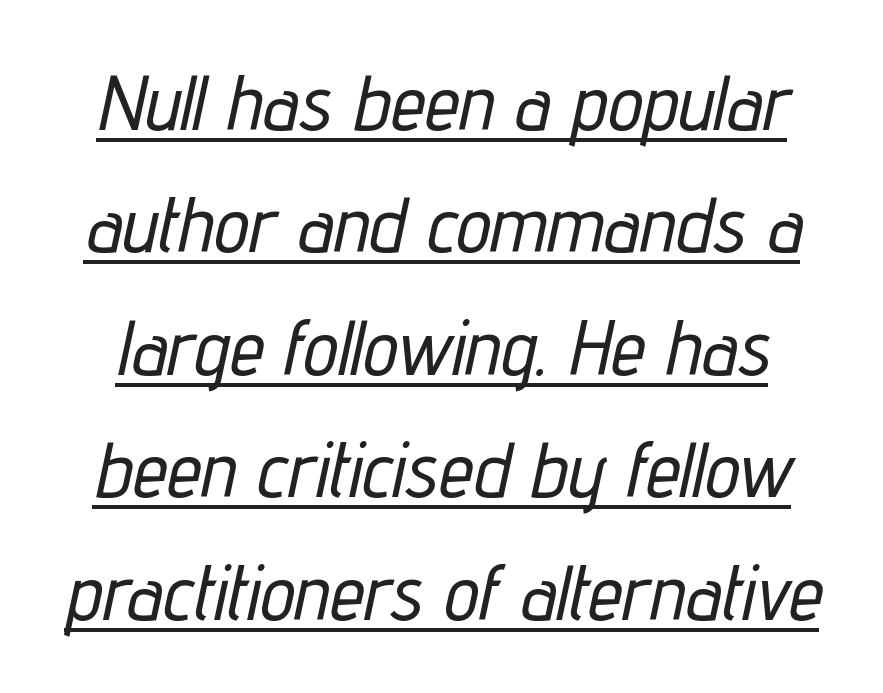
Q: Is the text italic (slanted)? A: Yes, it leans right by about 12 degrees.
Q: Is the text underlined? A: Yes.
Q: Is the spacing between letters normal or unusually wide? A: Normal.
Q: Is the spacing between lines tight, normal or loose? A: Normal.
Q: Width (condensed, normal, or wide)? A: Condensed.
Q: Stroke contrast? A: Low.
Q: x-height? A: Medium.
Q: Monospaced? A: No.
